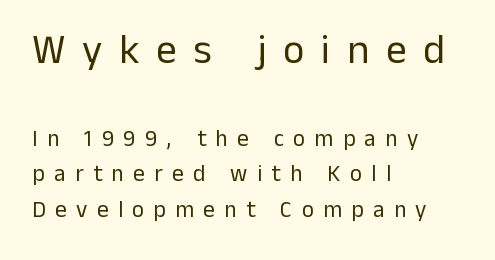
Q: Is the text bold? A: No.
Q: Is the text italic (slanted)? A: No, it is upright.
Q: Is the typeface a serif or a sans-serif typeface? A: Sans-serif.
Q: Is the text underlined? A: No.
Q: How is the paragraph aligned? A: Left-aligned.
Q: Is the spacing between letters normal or unusually wide? A: Unusually wide.
Q: Is the spacing between lines tight, normal or loose? A: Normal.
Q: Which block of text is set in a larger size, the first (top) or the second (bottom)? A: The first (top) one.
Q: Width (condensed, normal, or wide)? A: Normal.
Q: Stroke contrast? A: Low.
Q: x-height? A: Medium.
Q: Monospaced? A: No.
